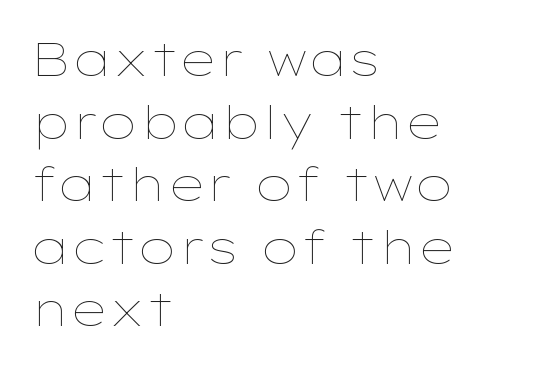
{"italic": "no", "bold": "no", "weight": "thin", "width": "wide", "stroke_contrast": "low", "x_height": "medium", "monospaced": "no", "underline": "no", "align": "left", "line_spacing": "normal", "line_spacing_ratio": 1.36, "letter_spacing": "normal", "letter_spacing_em": 0.0, "glyph_px": 46}
